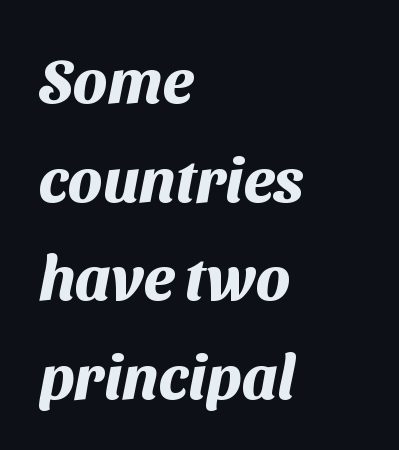
Here the designer chose a conventional face with non-uniform glyph widths. Each word holds together tightly as a unit, with standard inter-letter gaps. What kind of face is this? One without serifs — a sans. The typesetting leans heavy: a genuine bold.
